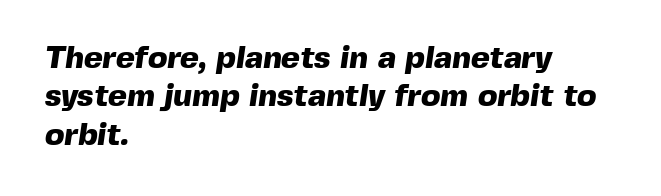
The image shows 32 px heavy sans-serif type; set left-aligned, line spacing 1.2x, normal letter spacing, not underlined; a medium x-height.
